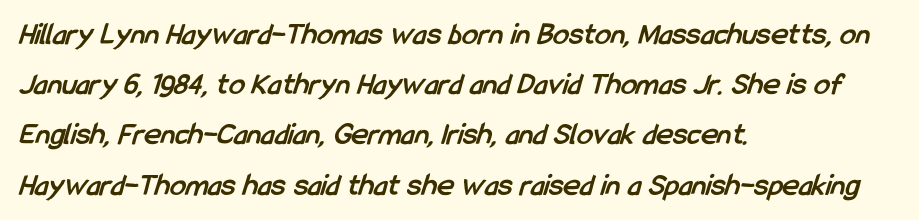
The rendering uses a bold face; every stroke is thick and dark. You could not count columns in this text — the font is proportionally spaced. Note: no serifs on the glyphs. Each line starts at the same left margin while the right side varies. Each row of text sits above clean, open space. Vertical spacing — default.
